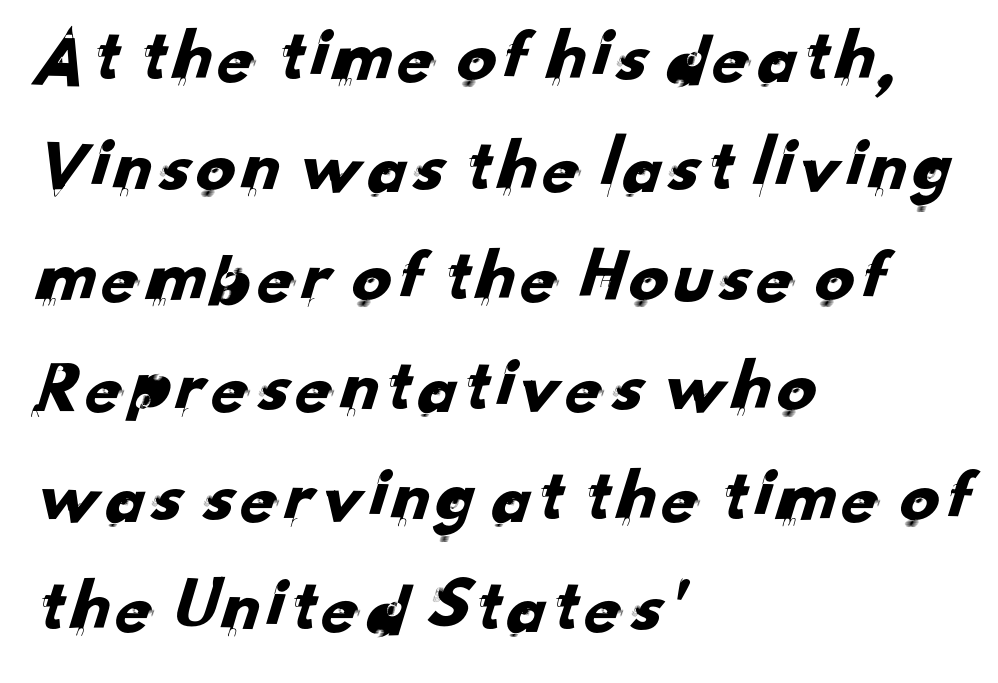
The image shows 78 px sans-serif type; set left-aligned, normal line spacing (1.41x), normal letter spacing, not underlined; low stroke contrast and a small x-height.
